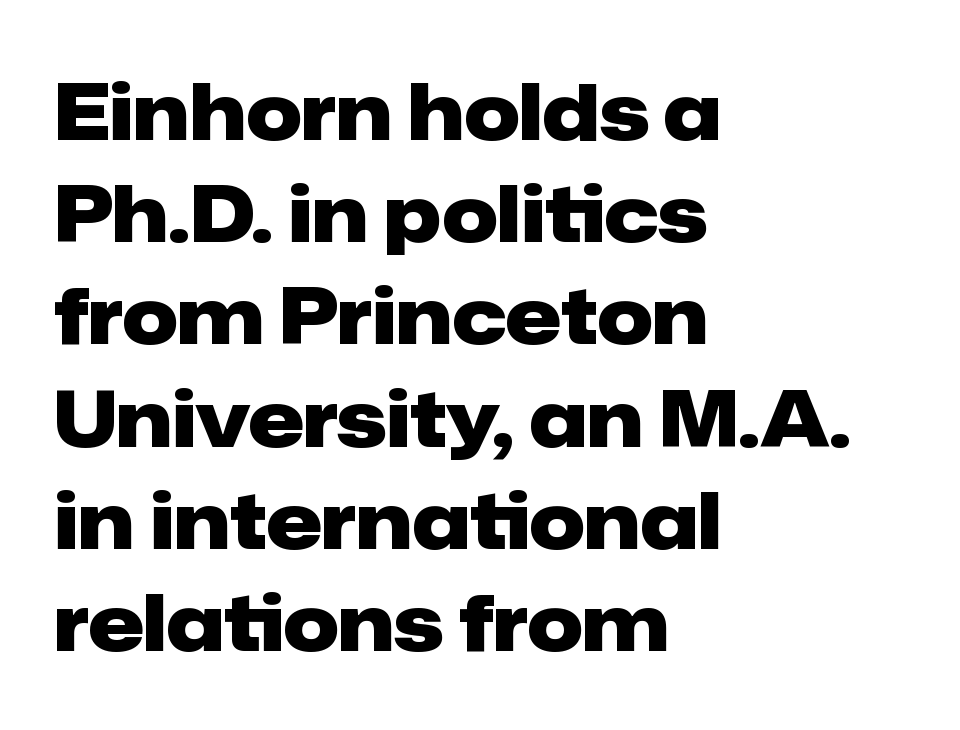
Q: Is the text bold? A: Yes.
Q: Is the text italic (slanted)? A: No, it is upright.
Q: Is the typeface a serif or a sans-serif typeface? A: Sans-serif.
Q: Is the text underlined? A: No.
Q: How is the paragraph aligned? A: Left-aligned.
Q: Is the spacing between letters normal or unusually wide? A: Normal.
Q: Is the spacing between lines tight, normal or loose? A: Normal.
Q: Width (condensed, normal, or wide)? A: Normal.
Q: Stroke contrast? A: Low.
Q: x-height? A: Medium.
Q: Monospaced? A: No.
